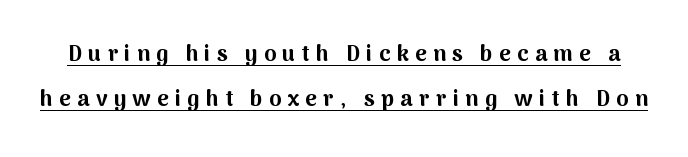
{"italic": "no", "bold": "yes", "underline": "yes", "line_spacing": "loose", "line_spacing_ratio": 2.06, "letter_spacing": "wide", "letter_spacing_em": 0.29, "glyph_px": 22}
